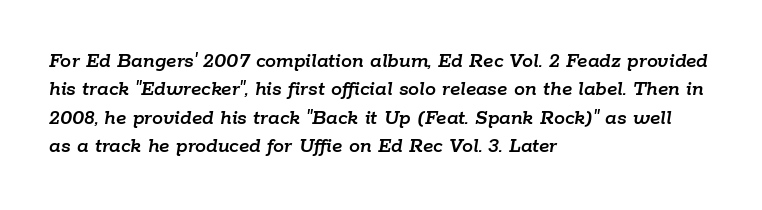
The image shows 22 px text type, italic (leaning right); set left-aligned, normal line spacing (1.29x), normal letter spacing, not underlined.
